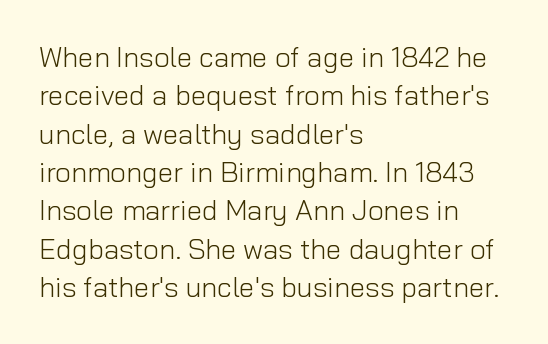
{"serif": "no", "italic": "no", "bold": "no", "weight": "light", "width": "normal", "stroke_contrast": "low", "x_height": "medium", "monospaced": "no", "underline": "no", "align": "left", "line_spacing": "normal", "line_spacing_ratio": 1.37, "letter_spacing": "normal", "letter_spacing_em": 0.0, "glyph_px": 28}
